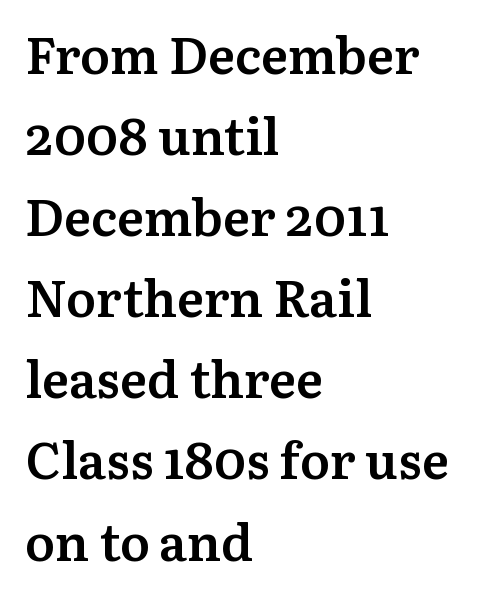
The paragraph has a hard left edge and a soft right edge. Words float on clear page, feet unadorned. The axis of the letterforms is exactly vertical. What's the leading like? Ordinary, nothing unusual.
